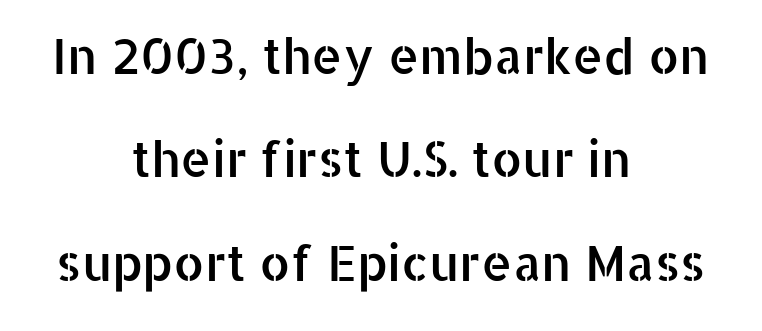
The image shows 49 px sans-serif type, upright; set centered, loose line spacing (2.11x), normal letter spacing, not underlined; low stroke contrast and a medium x-height.
